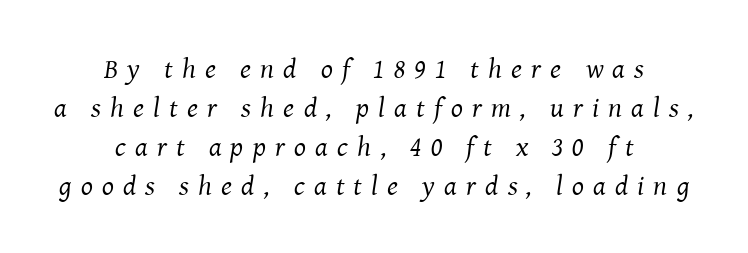
Notice how the passage keeps no hard edge, just a central spine. There is plenty of visible air inserted between adjacent glyphs. The gap between lines stays unmarked. The face used here has a pronounced slope to its letters. No heavy texture on the line: the type isn't bold. The letters advance in unequal steps, a hallmark of proportional type.
